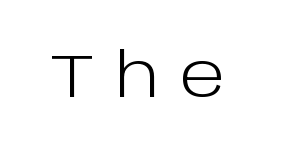
Looks like regular typesetting: each glyph gets only the width it needs. What kind of face is this? One without serifs — a sans. Underline: absent. You could only call the tracking loose — the letters float apart. Counters stay open thanks to moderate or lighter strokes.
